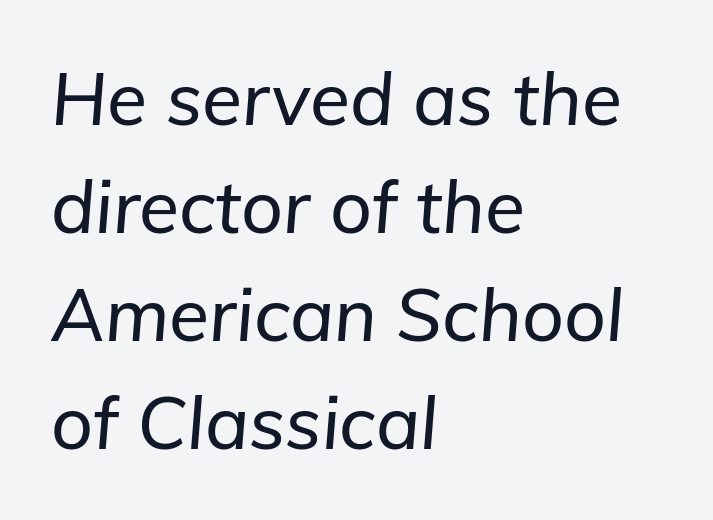
Q: Is the text italic (slanted)? A: Yes, it leans right by about 5 degrees.
Q: Is the text underlined? A: No.
Q: How is the paragraph aligned? A: Left-aligned.
Q: Is the spacing between letters normal or unusually wide? A: Normal.
Q: Is the spacing between lines tight, normal or loose? A: Normal.
Q: Width (condensed, normal, or wide)? A: Normal.
Q: Stroke contrast? A: Low.
Q: x-height? A: Medium.
Q: Monospaced? A: No.
